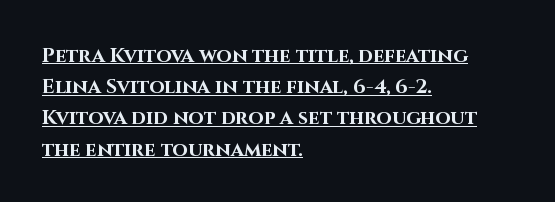
The image shows 20 px bold type, upright; set left-aligned, normal line spacing (1.56x), normal letter spacing, underlined.
